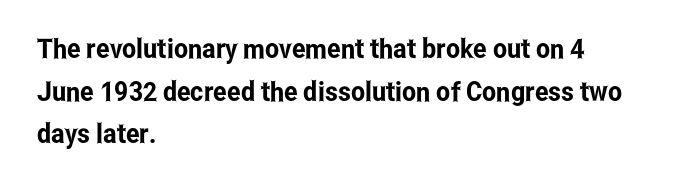
The words here are not underlined. Upright lettering throughout. This rendering leaves character spacing at its baseline value. These lines stack with their left ends in a neat column. Vertical spacing — default.
